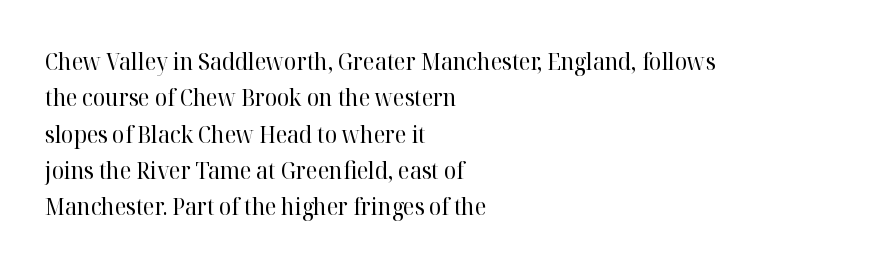
Compared with typical paragraphs, the rows here are spaced about the same. The letterforms sit at book weight or below. Ascenders rise straight up at ninety degrees. The lines are quadded left. Check the space under the baseline: it is left empty. Tracking value appears to be zero — textbook default spacing.
